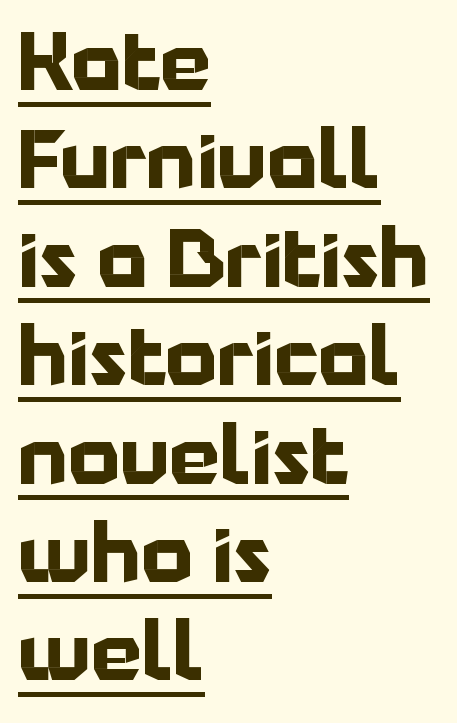
Q: Is the text bold? A: Yes.
Q: Is the text italic (slanted)? A: No, it is upright.
Q: Is the typeface a serif or a sans-serif typeface? A: Sans-serif.
Q: Is the text underlined? A: Yes.
Q: How is the paragraph aligned? A: Left-aligned.
Q: Is the spacing between letters normal or unusually wide? A: Normal.
Q: Width (condensed, normal, or wide)? A: Normal.
Q: Stroke contrast? A: Low.
Q: x-height? A: Medium.
Q: Monospaced? A: No.
